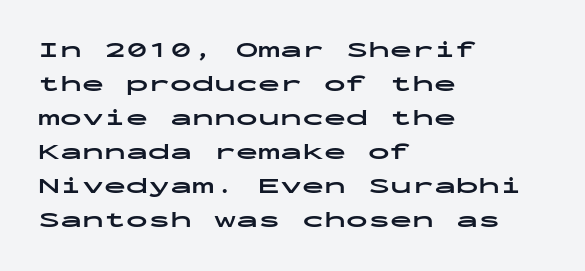
Underline: absent. Default kerning and tracking; the words read as compact shapes. Successive baselines arrive at the customary interval. You can tell it's not italic because the verticals are truly vertical. One-word summary of the alignment: left. These lines carry a lot of weight — the face is fully bold.
